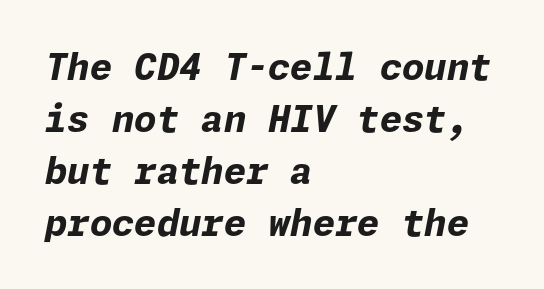
Q: Is the text bold? A: Yes.
Q: Is the text italic (slanted)? A: Yes, it leans right by about 11 degrees.
Q: Is the text underlined? A: No.
Q: How is the paragraph aligned? A: Left-aligned.
Q: Is the spacing between letters normal or unusually wide? A: Normal.
Q: Is the spacing between lines tight, normal or loose? A: Normal.
Q: Width (condensed, normal, or wide)? A: Normal.
Q: Stroke contrast? A: Low.
Q: x-height? A: Medium.
